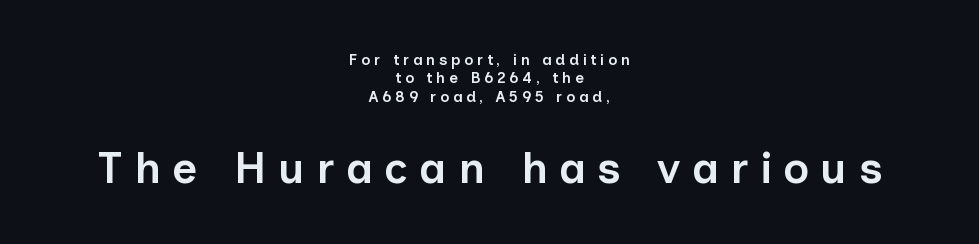
Q: Is the text bold? A: Semi-bold.
Q: Is the text italic (slanted)? A: No, it is upright.
Q: Is the typeface a serif or a sans-serif typeface? A: Sans-serif.
Q: Is the text underlined? A: No.
Q: How is the paragraph aligned? A: Centered.
Q: Is the spacing between letters normal or unusually wide? A: Unusually wide.
Q: Which block of text is set in a larger size, the first (top) or the second (bottom)? A: The second (bottom) one.
Q: Width (condensed, normal, or wide)? A: Normal.
Q: Stroke contrast? A: Low.
Q: x-height? A: Medium.
Q: Monospaced? A: No.
